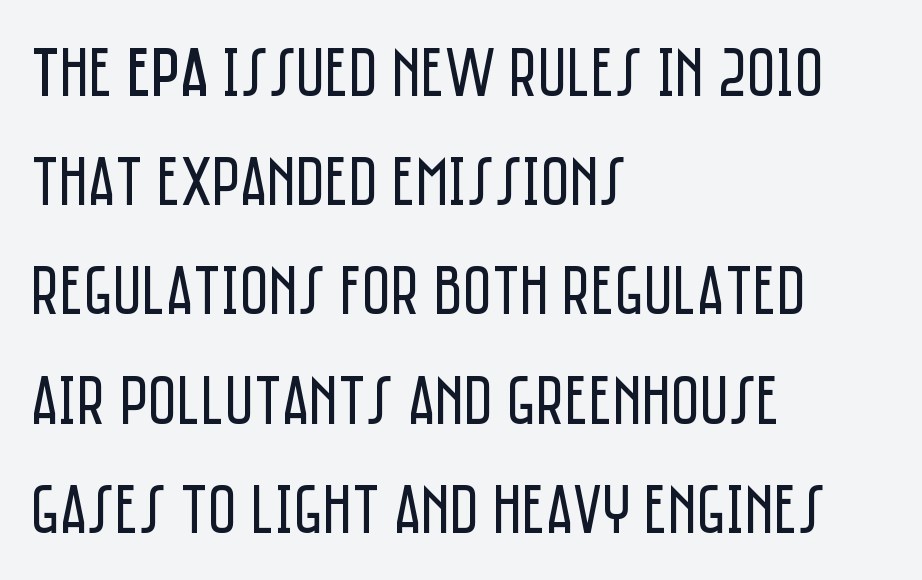
The letters advance in unequal steps, a hallmark of proportional type. Leftover space on each line is placed entirely after the last word. The tracking reads as untouched default to a designer's eye. Posture: vertical. No chunkiness to these letters — they're not bold. What's the leading like? Ordinary, nothing unusual.
